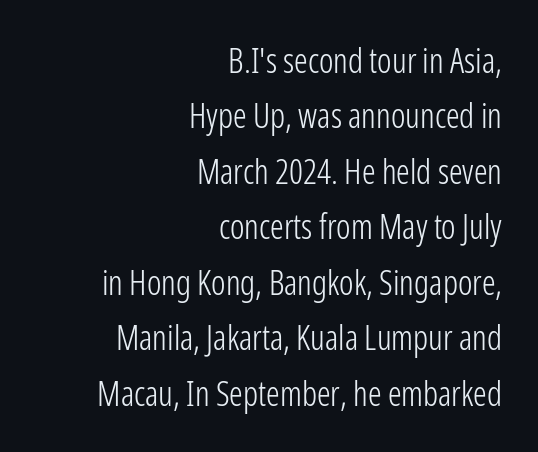
Q: Is the text bold? A: No.
Q: Is the text italic (slanted)? A: No, it is upright.
Q: Is the typeface a serif or a sans-serif typeface? A: Sans-serif.
Q: Is the text underlined? A: No.
Q: How is the paragraph aligned? A: Right-aligned.
Q: Is the spacing between letters normal or unusually wide? A: Normal.
Q: Is the spacing between lines tight, normal or loose? A: Normal.
Q: Width (condensed, normal, or wide)? A: Condensed.
Q: Stroke contrast? A: Low.
Q: x-height? A: Medium.
Q: Monospaced? A: No.
